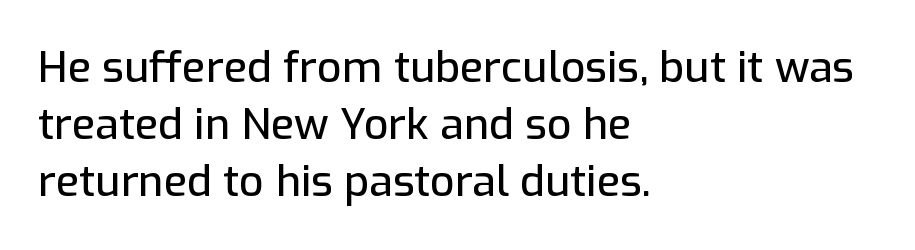
Q: Is the text italic (slanted)? A: No, it is upright.
Q: Is the typeface a serif or a sans-serif typeface? A: Sans-serif.
Q: Is the text underlined? A: No.
Q: How is the paragraph aligned? A: Left-aligned.
Q: Is the spacing between letters normal or unusually wide? A: Normal.
Q: Is the spacing between lines tight, normal or loose? A: Normal.
Q: Width (condensed, normal, or wide)? A: Normal.
Q: Stroke contrast? A: Low.
Q: x-height? A: Medium.
Q: Monospaced? A: No.
